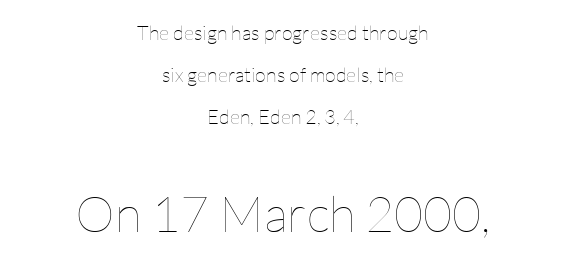
{"italic": "no", "bold": "no", "weight": "thin", "width": "normal", "stroke_contrast": "low", "x_height": "medium", "monospaced": "no", "underline": "no", "align": "center", "line_spacing": "loose", "line_spacing_ratio": 2.1, "letter_spacing": "normal", "letter_spacing_em": 0.0, "larger_block": "second", "size_ratio": 2.5, "glyph_px": 50}
